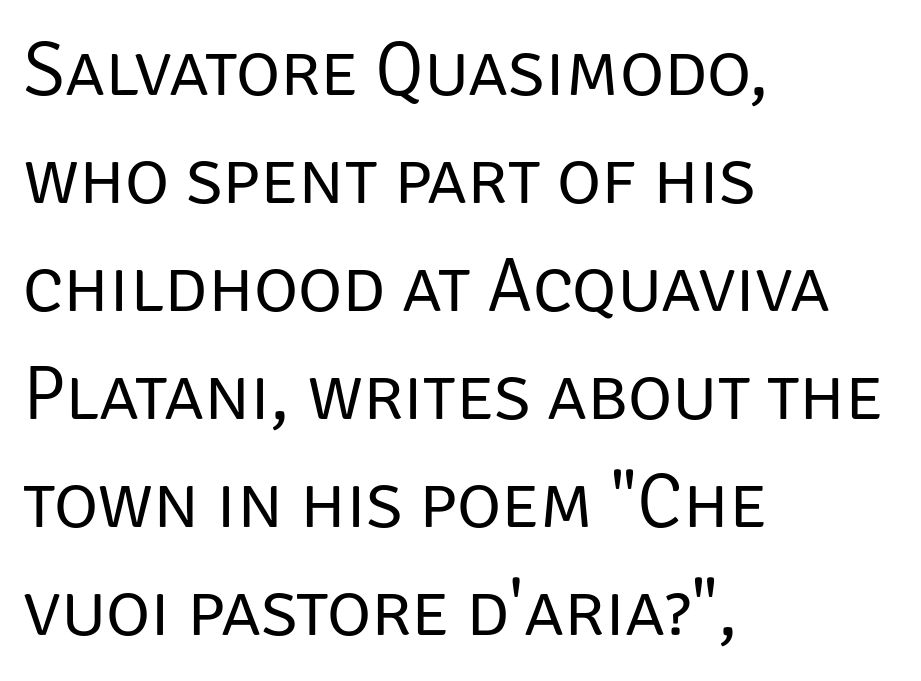
One-word summary of the alignment: left. Words float on clear page, feet unadorned. A typesetter would call this leading conventional body-copy spacing. Ascenders rise straight up at ninety degrees. A typesetter would call this proportional, since set widths differ per character. This sample uses a sans-serif face.
